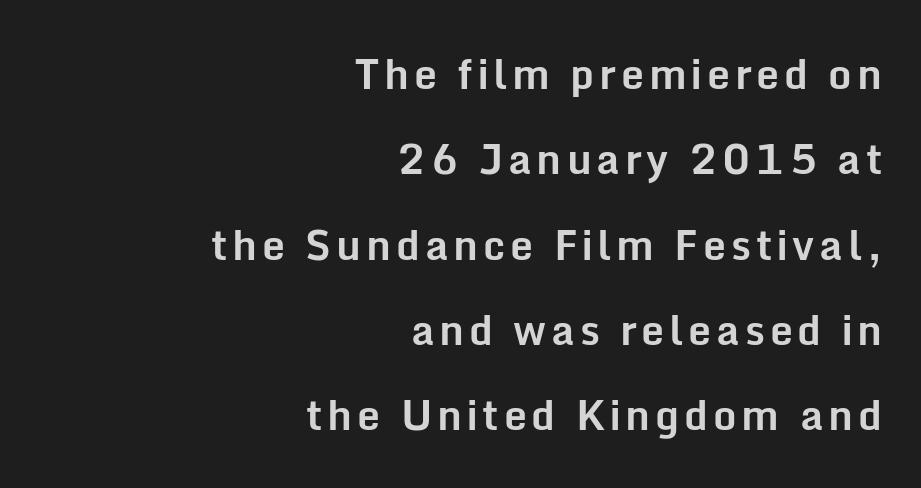
Leading is clearly above the norm, producing a sparse column. A full-strength bold gives these letters their thick strokes. The letters stand straight up with perfectly vertical stems. The face used here is proportionally spaced, like ordinary book or web type.
